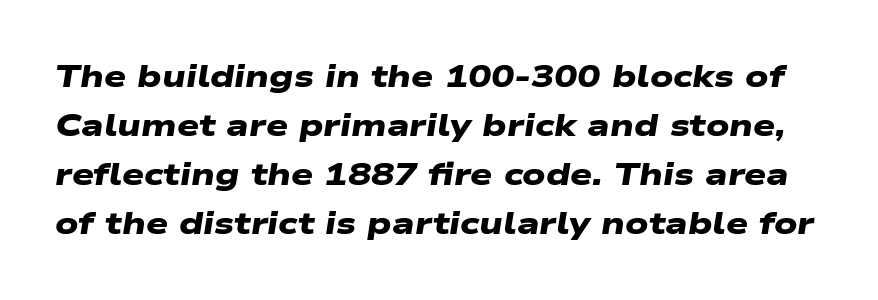
Q: Is the text bold? A: Yes.
Q: Is the typeface a serif or a sans-serif typeface? A: Sans-serif.
Q: Is the text underlined? A: No.
Q: Is the spacing between letters normal or unusually wide? A: Normal.
Q: Is the spacing between lines tight, normal or loose? A: Normal.
Q: Width (condensed, normal, or wide)? A: Wide.
Q: Stroke contrast? A: Low.
Q: x-height? A: Medium.
Q: Monospaced? A: No.
